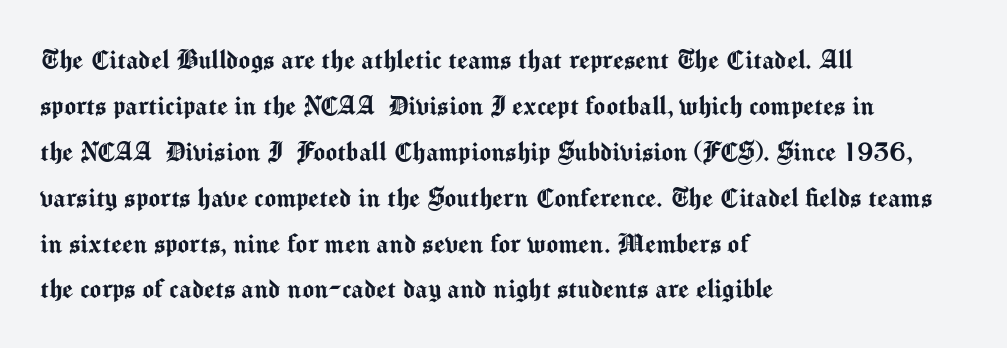
Tracking here is standard; glyphs follow each other at the usual distance. The zone under the glyphs is completely vacant. Characters remain perfectly vertical along every line. Varying glyph widths throughout — classic text-font behaviour. Line spacing here is normal. The lines in this sample share a left origin and differ only in where they stop.
